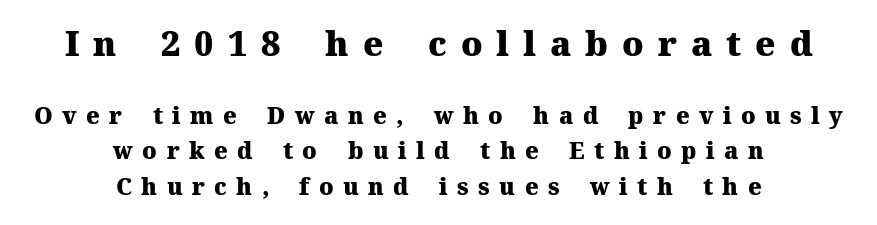
Q: Is the text bold? A: Yes.
Q: Is the text italic (slanted)? A: No, it is upright.
Q: Is the typeface a serif or a sans-serif typeface? A: Serif.
Q: Is the text underlined? A: No.
Q: How is the paragraph aligned? A: Centered.
Q: Is the spacing between letters normal or unusually wide? A: Unusually wide.
Q: Is the spacing between lines tight, normal or loose? A: Normal.
Q: Which block of text is set in a larger size, the first (top) or the second (bottom)? A: The first (top) one.
Q: Width (condensed, normal, or wide)? A: Normal.
Q: Stroke contrast? A: Medium.
Q: x-height? A: Medium.
Q: Monospaced? A: No.
